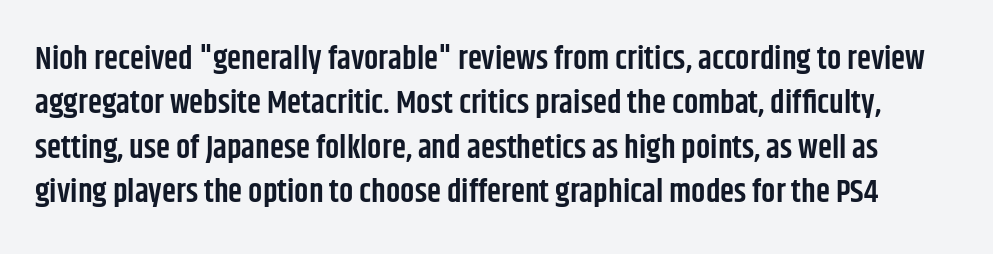
Q: Is the text bold? A: Semi-bold.
Q: Is the text italic (slanted)? A: No, it is upright.
Q: Is the typeface a serif or a sans-serif typeface? A: Sans-serif.
Q: Is the text underlined? A: No.
Q: Is the spacing between letters normal or unusually wide? A: Normal.
Q: Is the spacing between lines tight, normal or loose? A: Normal.
Q: Width (condensed, normal, or wide)? A: Condensed.
Q: Stroke contrast? A: Low.
Q: x-height? A: Large.
Q: Monospaced? A: No.
